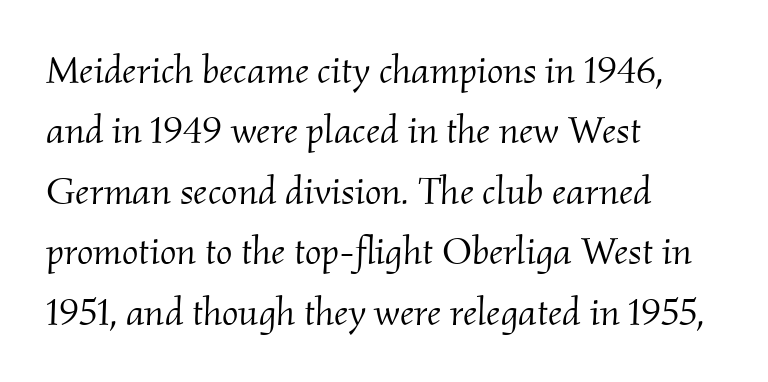
The image shows 39 px light serif type, italic (leaning right); set left-aligned, normal line spacing (1.55x), normal letter spacing, not underlined; medium stroke contrast and a small x-height.
